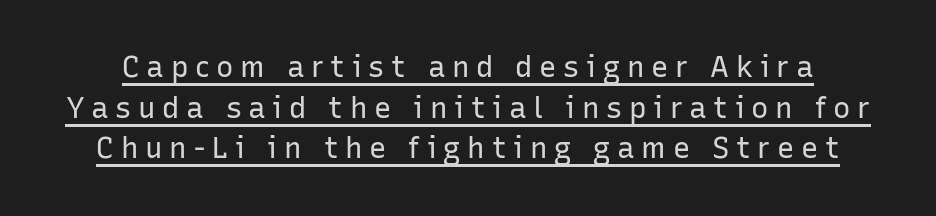
Each letter keeps its own natural width here, so spacing adapts to shape. Stems here are at most as thick as an everyday book face. Stroke terminals: plain, sans-serif. The leading is moderate, giving the passage an even texture.
